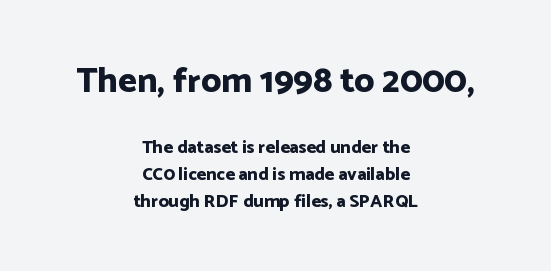
The designer gave the opening block more size than the closing block. The rendering keeps characters at their native spacing. You'd pick this weight for a headline — it's a proper bold. This sample is center-justified, so both line endings float freely. The specimen reads as upright at a glance. Compared with typical paragraphs, the rows here are spaced about the same.
